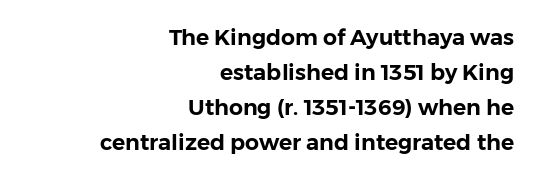
{"italic": "no", "underline": "no", "align": "right", "line_spacing": "normal", "line_spacing_ratio": 1.59, "letter_spacing": "normal", "letter_spacing_em": 0.0, "glyph_px": 22}
